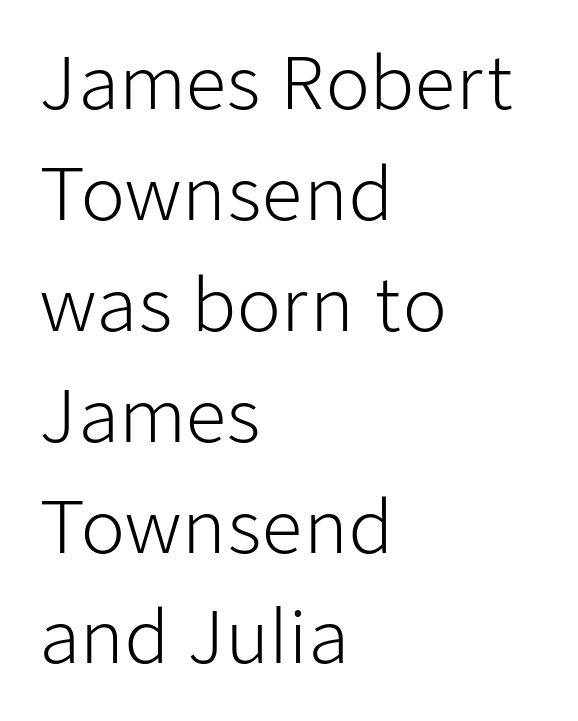
Anything drawn beneath the words? Only blank space. Visually the block forms a straight wall on the left and a jagged coastline on the right. Note: no serifs on the glyphs. The font sits on the lighter half of the weight spectrum, regular included. There is no visible air inserted between adjacent glyphs.
